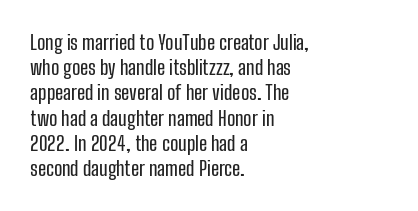
Q: Is the text italic (slanted)? A: No, it is upright.
Q: Is the text underlined? A: No.
Q: How is the paragraph aligned? A: Left-aligned.
Q: Is the spacing between letters normal or unusually wide? A: Normal.
Q: Is the spacing between lines tight, normal or loose? A: Normal.
